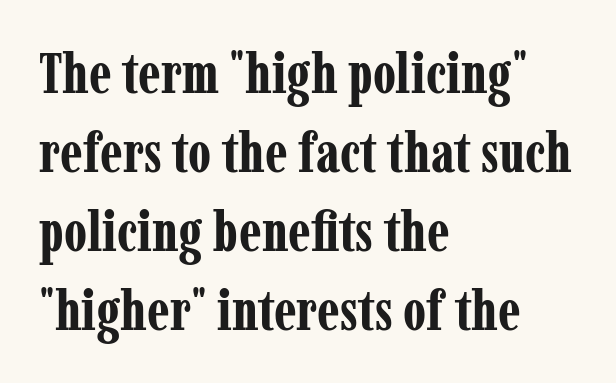
Summary of vertical rhythm: regular, with standard interline spacing. Where is the straight margin? On the left. Check the space under the baseline: it is left empty. The letters advance in unequal steps, a hallmark of proportional type. The typography opts for an upright posture over an oblique one. Is the type bold? Yes — the strokes are clearly thick and heavy.
